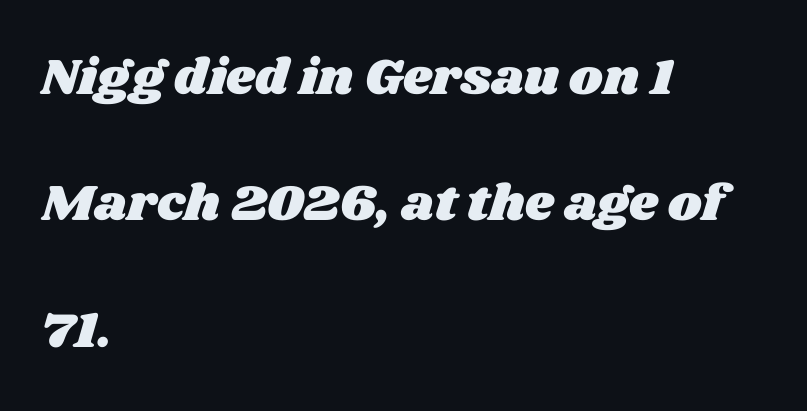
{"width": "wide", "stroke_contrast": "medium", "x_height": "large", "monospaced": "no", "underline": "no", "align": "left", "line_spacing": "loose", "line_spacing_ratio": 2.48, "letter_spacing": "normal", "letter_spacing_em": 0.0, "glyph_px": 51}
